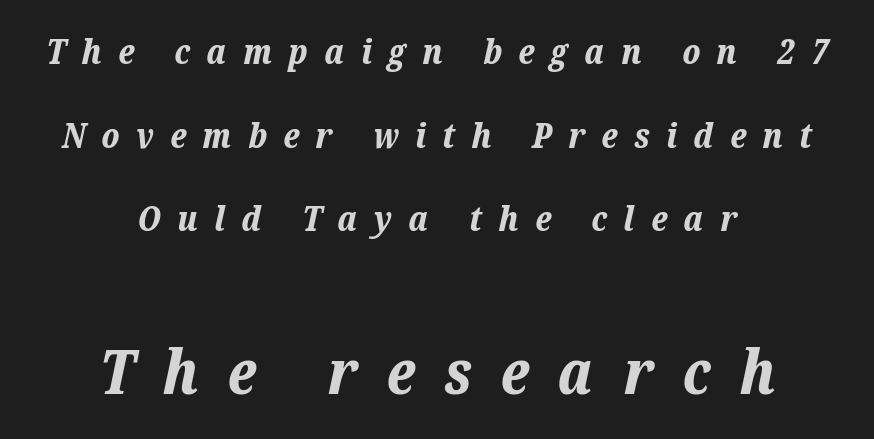
Descender tails drop into unmarked territory. In CSS terms this would be text-align: center. Every letter is thick-stroked: bold, no question. Note the varied advance widths — an 'i' is clearly narrower than an 'm'. Rendered with sloped, italic letterforms.
